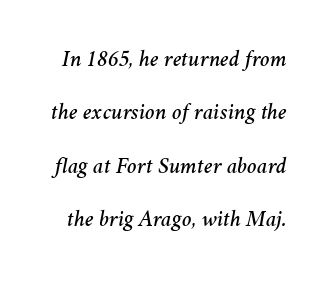
Q: Is the text italic (slanted)? A: Yes, it leans right by about 11 degrees.
Q: Is the text underlined? A: No.
Q: Is the spacing between letters normal or unusually wide? A: Normal.
Q: Is the spacing between lines tight, normal or loose? A: Loose.
